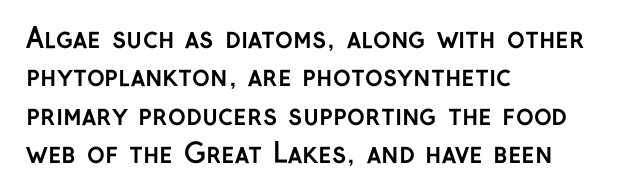
{"italic": "no", "bold": "yes", "underline": "no", "align": "left", "line_spacing": "normal", "line_spacing_ratio": 1.42, "letter_spacing": "normal", "letter_spacing_em": 0.0, "glyph_px": 27}
